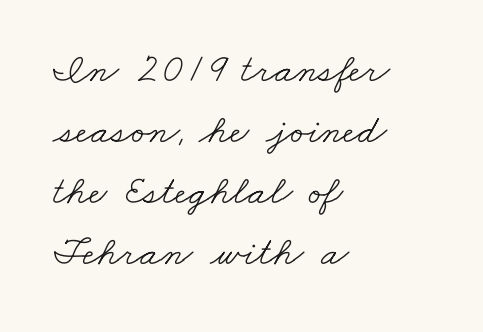
The image shows 41 px light, wide serif type; set left-aligned, normal line spacing (1.49x), normal letter spacing, not underlined; low stroke contrast and a small x-height.
